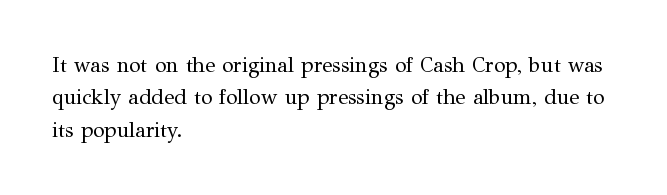
Words float on clear page, feet unadorned. Letters have the restrained weight of plain body copy at most. Horizontal alignment here is leftward, the default for most running prose. Whoever set this chose a conventional vertical rhythm. This sample uses an upright cut, with every glyph sitting square on the baseline.
